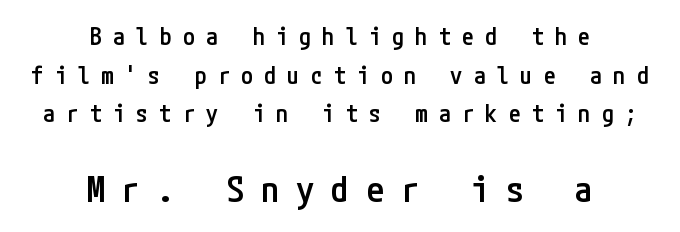
The image shows 36 px semibold, condensed sans-serif type, upright; set centered, normal line spacing (1.61x), unusually wide letter spacing (+0.47 em), not underlined; the second (bottom) block is 1.5x larger; low stroke contrast and a medium x-height.
